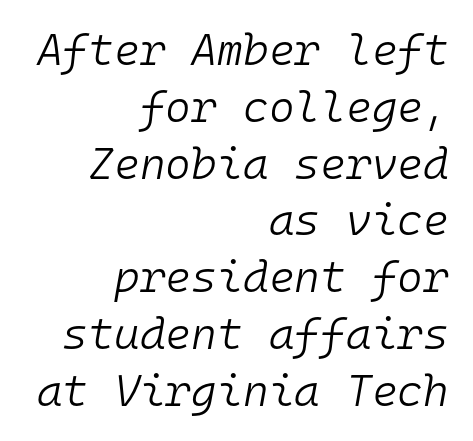
Any mark beneath the type? The region is blank. The letterforms sit at book weight or below. The rendering keeps characters at their native spacing. Emphasis-style slanted type is in use. Evenly set lines give the paragraph a standard silhouette.
